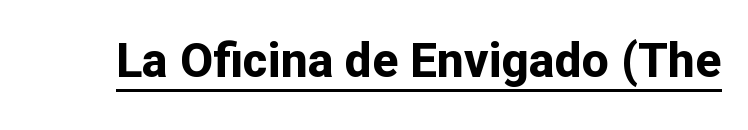
The image shows 48 px bold sans-serif type, upright; set normal letter spacing, underlined; low stroke contrast and a medium x-height.
